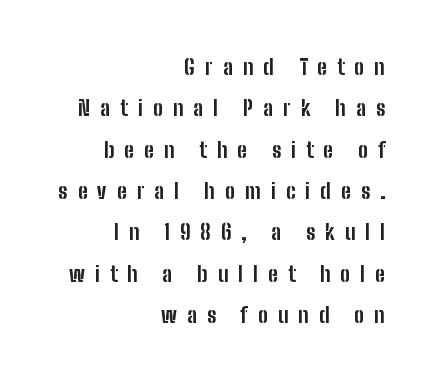
The image shows 21 px bold type, upright; set right-aligned, loose line spacing (1.97x), unusually wide letter spacing (+0.48 em), not underlined.
